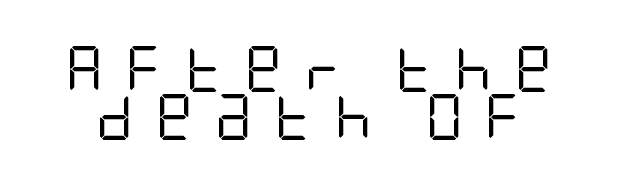
Posture: vertical. On a weight scale, this lands at 450 or below. One glance says dense: line gaps are narrower than usual. Plain, unruled lines of type. Letterform terminals end flat and unadorned throughout the passage.
